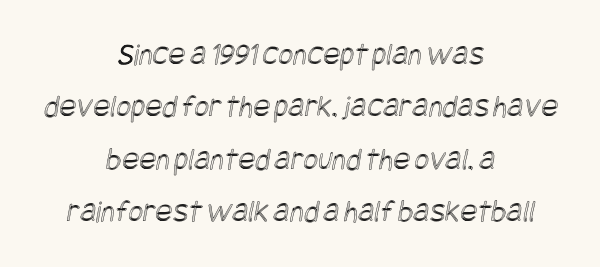
The leading is moderate, giving the passage an even texture. The paragraph has two soft edges and a firm central axis. A bare baseline throughout the passage. Here the glyphs are tracked normally, forming tight word shapes.
